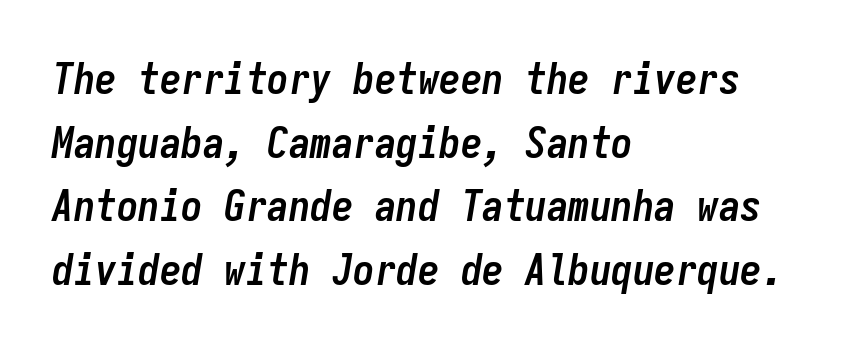
{"italic": "yes", "lean": "right", "slant_degrees": 9, "bold": "yes", "weight": "semibold", "width": "condensed", "stroke_contrast": "low", "x_height": "medium", "monospaced": "yes", "underline": "no", "align": "left", "line_spacing": "normal", "line_spacing_ratio": 1.48, "letter_spacing": "normal", "letter_spacing_em": 0.0, "glyph_px": 43}
